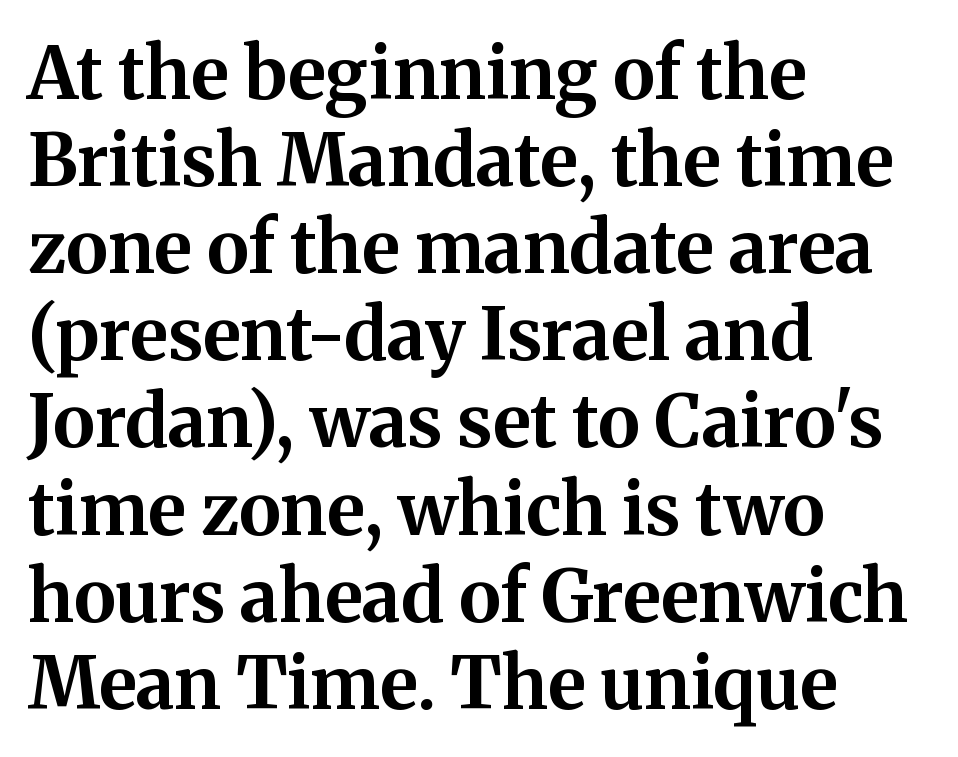
{"serif": "yes", "italic": "no", "bold": "yes", "weight": "bold", "width": "normal", "stroke_contrast": "medium", "x_height": "medium", "monospaced": "no", "underline": "no", "align": "left", "line_spacing_ratio": 1.21, "letter_spacing": "normal", "letter_spacing_em": 0.0, "glyph_px": 72}
